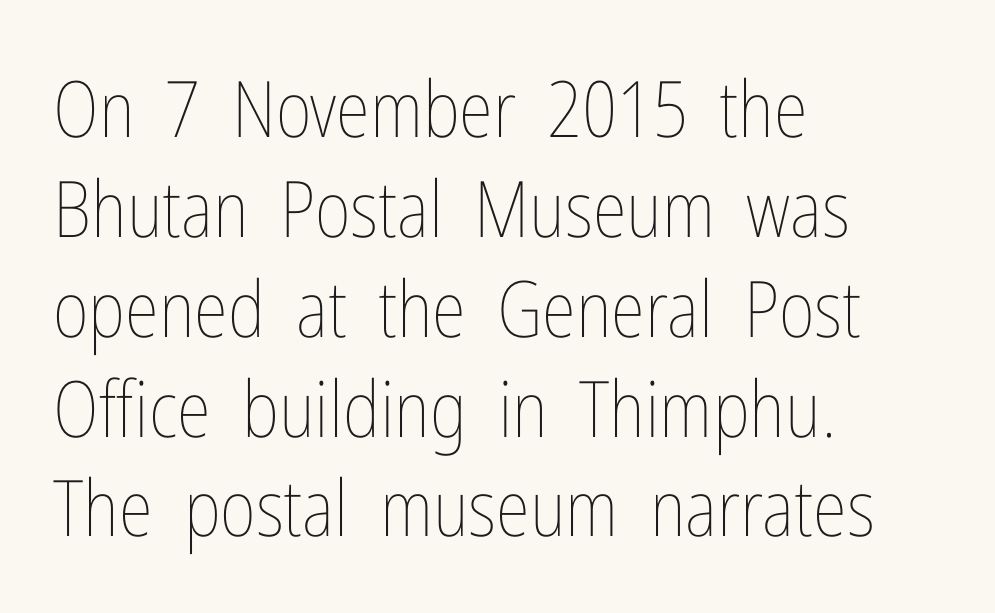
Q: Is the text bold? A: No.
Q: Is the text italic (slanted)? A: No, it is upright.
Q: Is the text underlined? A: No.
Q: How is the paragraph aligned? A: Left-aligned.
Q: Is the spacing between letters normal or unusually wide? A: Normal.
Q: Is the spacing between lines tight, normal or loose? A: Normal.
Q: Width (condensed, normal, or wide)? A: Condensed.
Q: Stroke contrast? A: Low.
Q: x-height? A: Medium.
Q: Monospaced? A: No.
